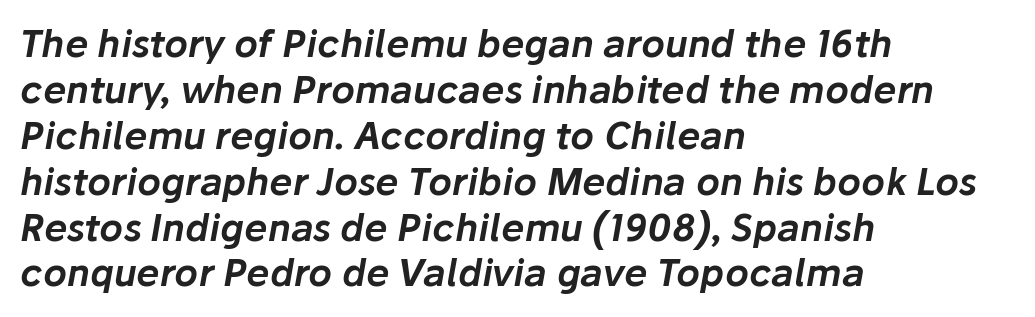
Proportional: the letters do not fall into vertical columns. In CSS terms this would be text-align: left. The face used here is rendered with its standard letterfit. Anything drawn beneath the words? Only blank space.
